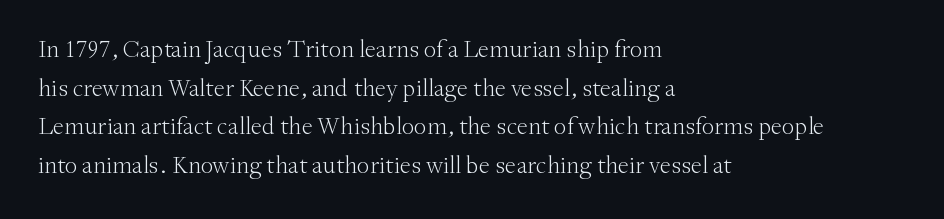
The image shows 25 px text type, upright; set left-aligned, normal line spacing (1.55x), normal letter spacing, not underlined.
